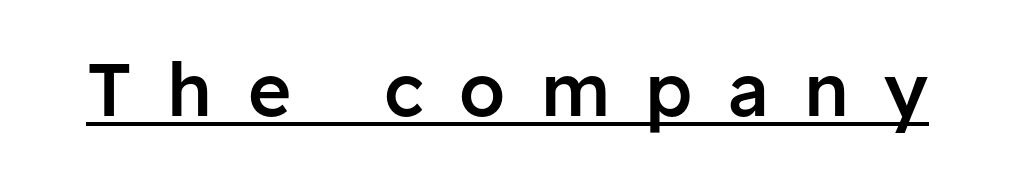
{"serif": "no", "italic": "no", "bold": "semi", "weight": "semibold", "width": "normal", "stroke_contrast": "low", "x_height": "medium", "monospaced": "no", "underline": "yes", "letter_spacing": "wide", "letter_spacing_em": 0.48, "glyph_px": 74}
